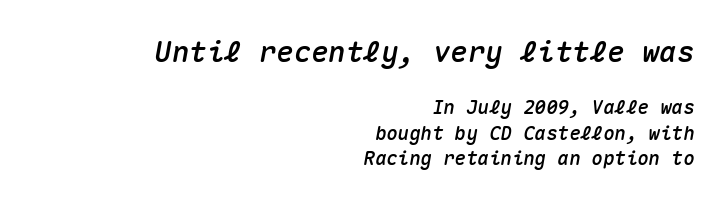
Q: Is the text italic (slanted)? A: Yes, it leans right by about 10 degrees.
Q: Is the text underlined? A: No.
Q: How is the paragraph aligned? A: Right-aligned.
Q: Is the spacing between letters normal or unusually wide? A: Normal.
Q: Is the spacing between lines tight, normal or loose? A: Normal.
Q: Which block of text is set in a larger size, the first (top) or the second (bottom)? A: The first (top) one.
Q: Width (condensed, normal, or wide)? A: Normal.
Q: Stroke contrast? A: Medium.
Q: x-height? A: Medium.
Q: Monospaced? A: Yes.
